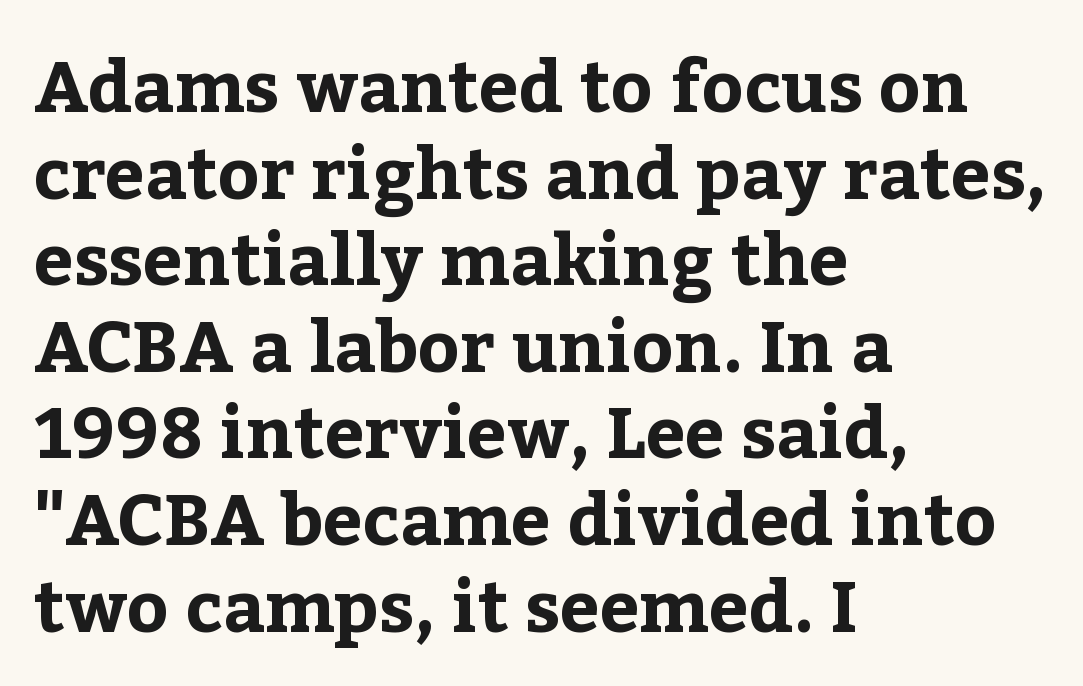
{"serif": "yes", "italic": "no", "bold": "yes", "weight": "bold", "width": "normal", "stroke_contrast": "low", "x_height": "medium", "monospaced": "no", "underline": "no", "align": "left", "line_spacing_ratio": 1.22, "letter_spacing": "normal", "letter_spacing_em": 0.0, "glyph_px": 71}
